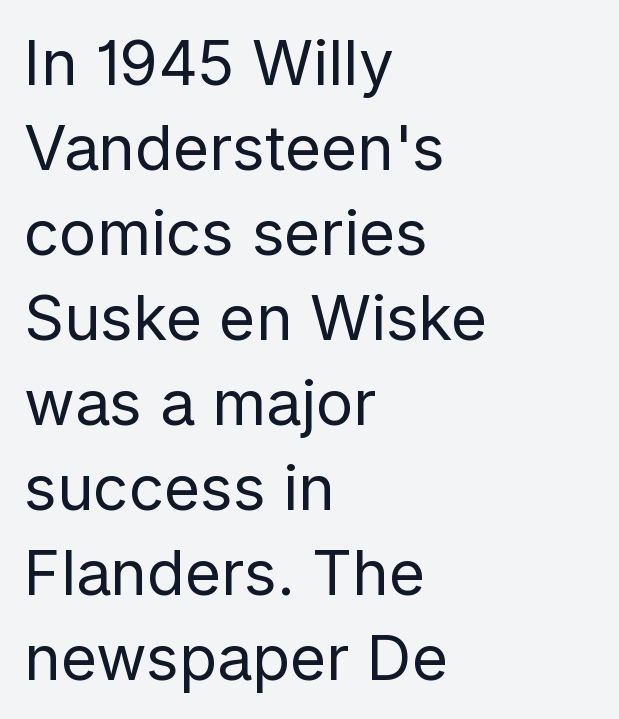
{"serif": "no", "italic": "no", "bold": "no", "weight": "regular", "width": "normal", "stroke_contrast": "low", "x_height": "medium", "monospaced": "no", "underline": "no", "align": "left", "line_spacing": "normal", "line_spacing_ratio": 1.37, "letter_spacing": "normal", "letter_spacing_em": 0.0, "glyph_px": 62}
